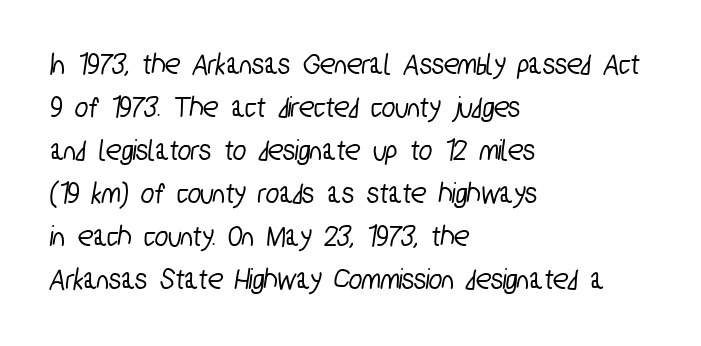
The image shows 31 px condensed sans-serif type; set left-aligned, normal line spacing (1.39x), normal letter spacing, not underlined; low stroke contrast and a medium x-height.
